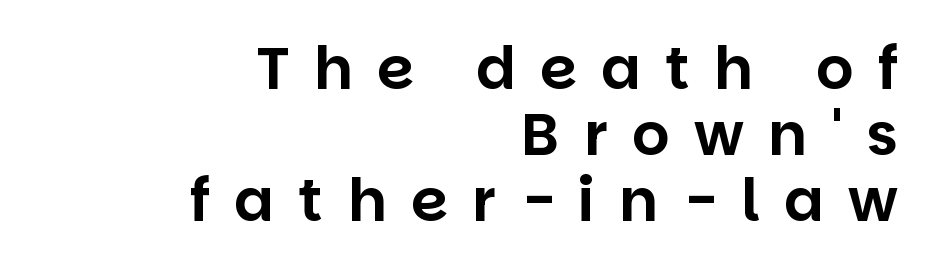
{"serif": "no", "italic": "no", "width": "normal", "stroke_contrast": "low", "x_height": "large", "monospaced": "no", "underline": "no", "align": "right", "line_spacing": "tight", "line_spacing_ratio": 1.12, "letter_spacing": "wide", "letter_spacing_em": 0.41, "glyph_px": 59}
